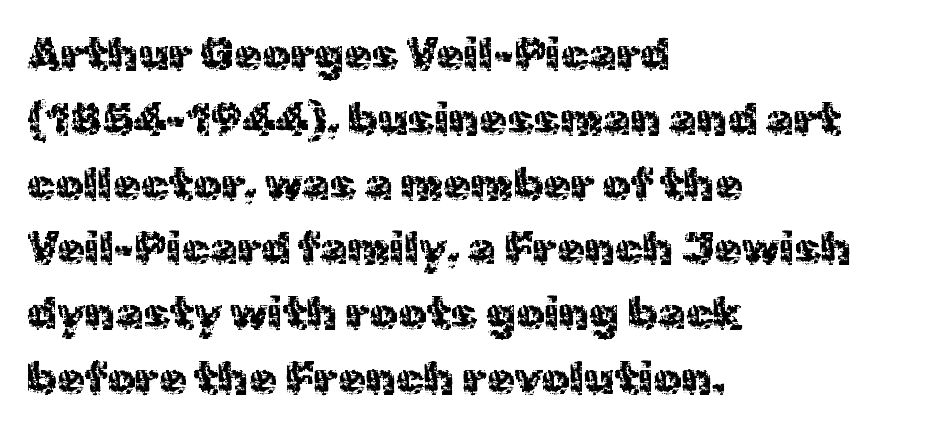
Q: Is the text italic (slanted)? A: No, it is upright.
Q: Is the typeface a serif or a sans-serif typeface? A: Sans-serif.
Q: Is the text underlined? A: No.
Q: How is the paragraph aligned? A: Left-aligned.
Q: Is the spacing between letters normal or unusually wide? A: Normal.
Q: Is the spacing between lines tight, normal or loose? A: Normal.
Q: Width (condensed, normal, or wide)? A: Normal.
Q: x-height? A: Medium.
Q: Monospaced? A: No.
